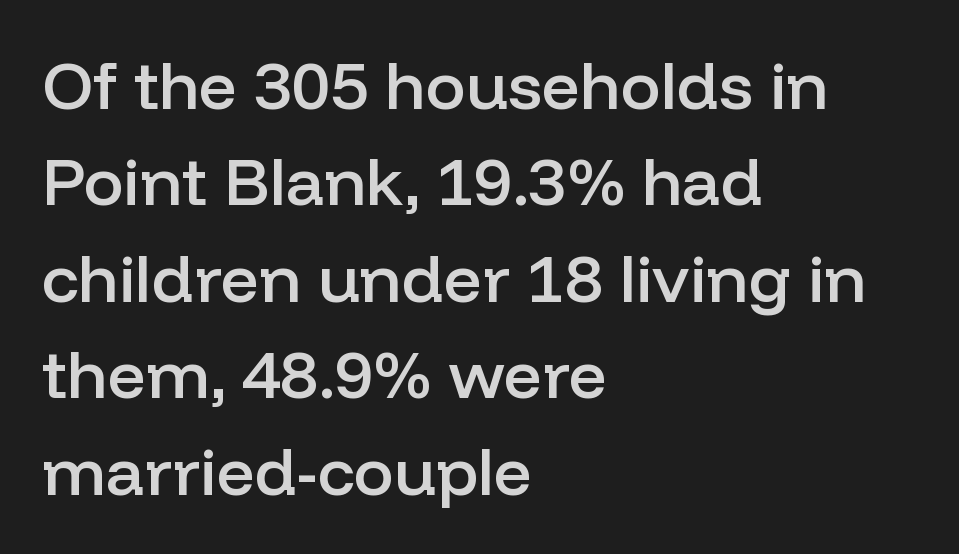
Q: Is the text bold? A: Semi-bold.
Q: Is the text italic (slanted)? A: No, it is upright.
Q: Is the typeface a serif or a sans-serif typeface? A: Sans-serif.
Q: Is the text underlined? A: No.
Q: How is the paragraph aligned? A: Left-aligned.
Q: Is the spacing between letters normal or unusually wide? A: Normal.
Q: Is the spacing between lines tight, normal or loose? A: Normal.
Q: Width (condensed, normal, or wide)? A: Normal.
Q: Stroke contrast? A: Low.
Q: x-height? A: Medium.
Q: Monospaced? A: No.
